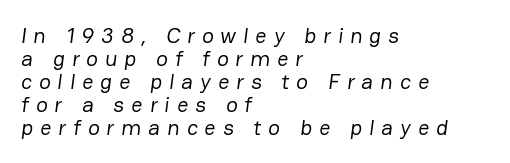
The image shows 22 px text type; set left-aligned, tight line spacing (1.04x), unusually wide letter spacing (+0.32 em), not underlined.
